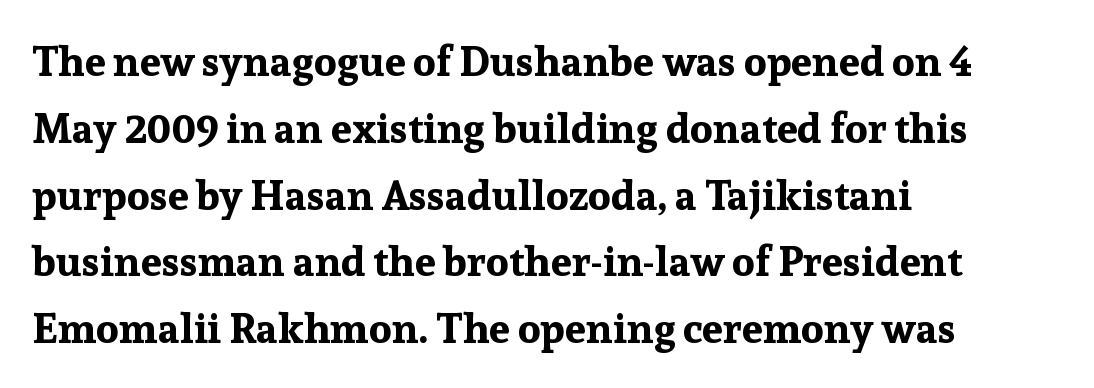
{"serif": "yes", "italic": "no", "bold": "yes", "weight": "bold", "width": "normal", "stroke_contrast": "low", "x_height": "medium", "monospaced": "no", "underline": "no", "align": "left", "line_spacing": "normal", "line_spacing_ratio": 1.59, "letter_spacing": "normal", "letter_spacing_em": 0.0, "glyph_px": 42}
